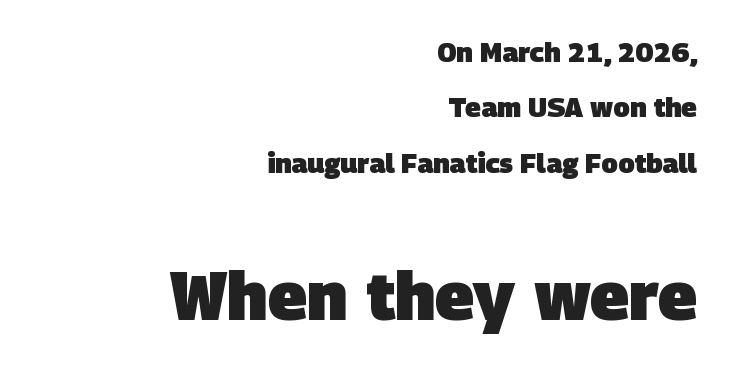
Q: Is the text bold? A: Yes.
Q: Is the typeface a serif or a sans-serif typeface? A: Sans-serif.
Q: Is the text underlined? A: No.
Q: How is the paragraph aligned? A: Right-aligned.
Q: Is the spacing between letters normal or unusually wide? A: Normal.
Q: Is the spacing between lines tight, normal or loose? A: Loose.
Q: Which block of text is set in a larger size, the first (top) or the second (bottom)? A: The second (bottom) one.
Q: Width (condensed, normal, or wide)? A: Normal.
Q: Stroke contrast? A: Low.
Q: x-height? A: Large.
Q: Monospaced? A: No.
